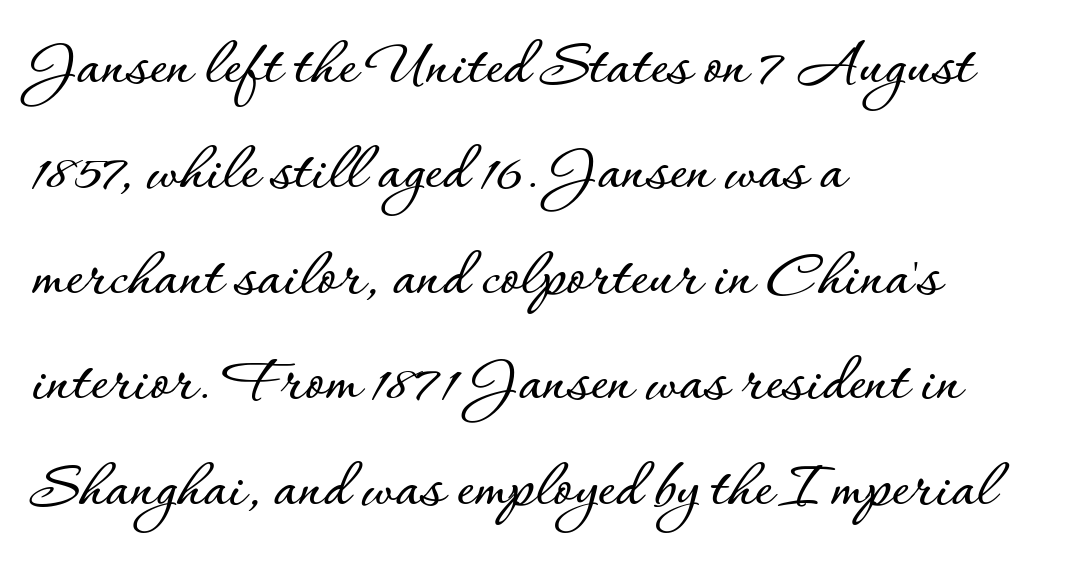
The image shows 68 px text type; set left-aligned, normal line spacing (1.55x), normal letter spacing, not underlined; low stroke contrast and a small x-height.
